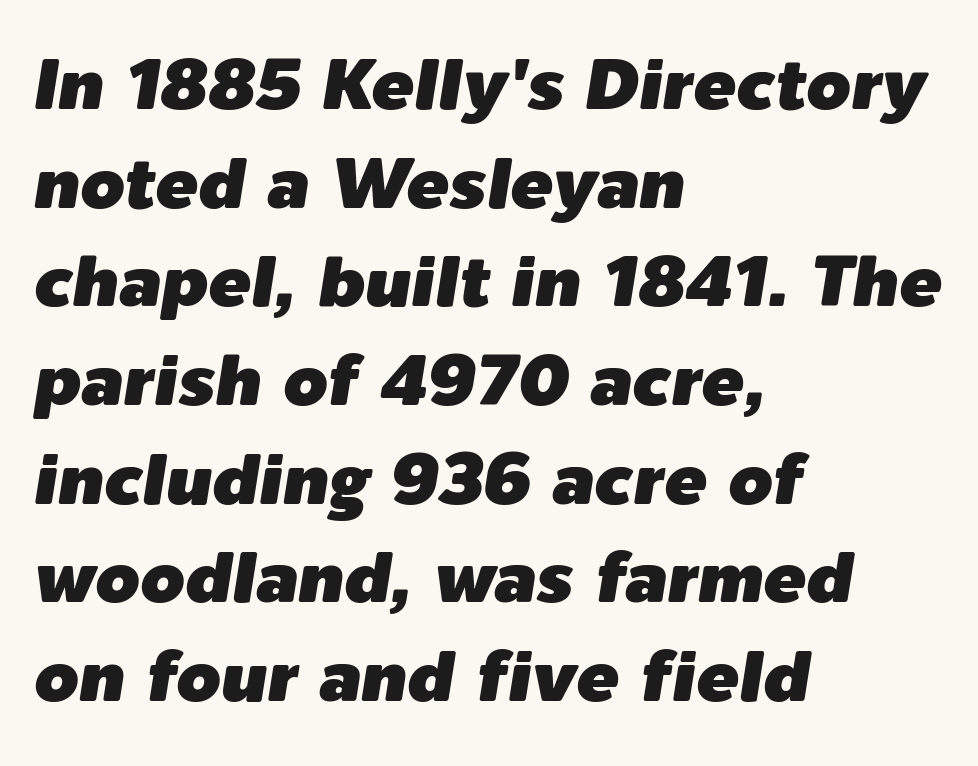
Q: Is the text italic (slanted)? A: Yes, it leans right by about 9 degrees.
Q: Is the text underlined? A: No.
Q: How is the paragraph aligned? A: Left-aligned.
Q: Is the spacing between letters normal or unusually wide? A: Normal.
Q: Is the spacing between lines tight, normal or loose? A: Normal.
Q: Width (condensed, normal, or wide)? A: Normal.
Q: Stroke contrast? A: Low.
Q: x-height? A: Medium.
Q: Monospaced? A: No.
